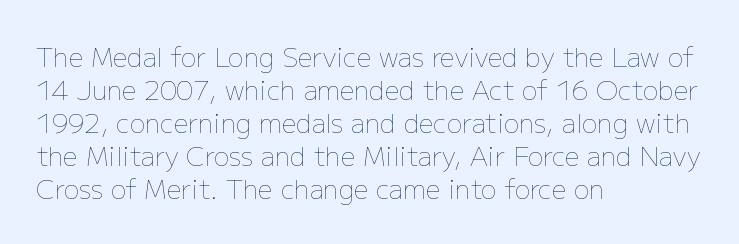
{"italic": "no", "bold": "no", "underline": "no", "align": "left", "line_spacing": "normal", "line_spacing_ratio": 1.27, "letter_spacing": "normal", "letter_spacing_em": 0.0, "glyph_px": 26}
